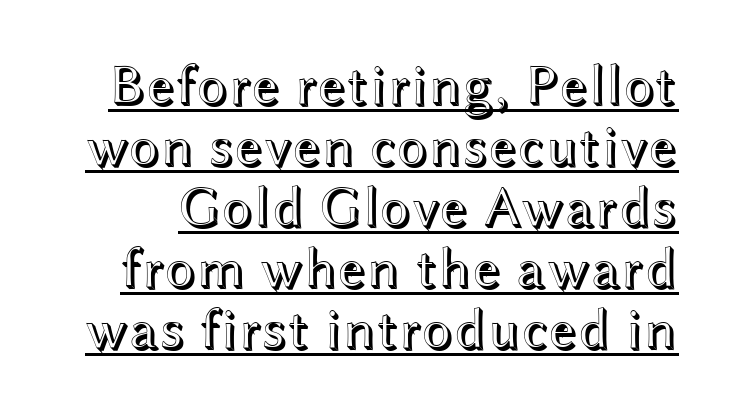
Q: Is the text italic (slanted)? A: No, it is upright.
Q: Is the text underlined? A: Yes.
Q: Is the spacing between letters normal or unusually wide? A: Normal.
Q: Is the spacing between lines tight, normal or loose? A: Tight.
Q: Width (condensed, normal, or wide)? A: Wide.
Q: x-height? A: Medium.
Q: Monospaced? A: No.
